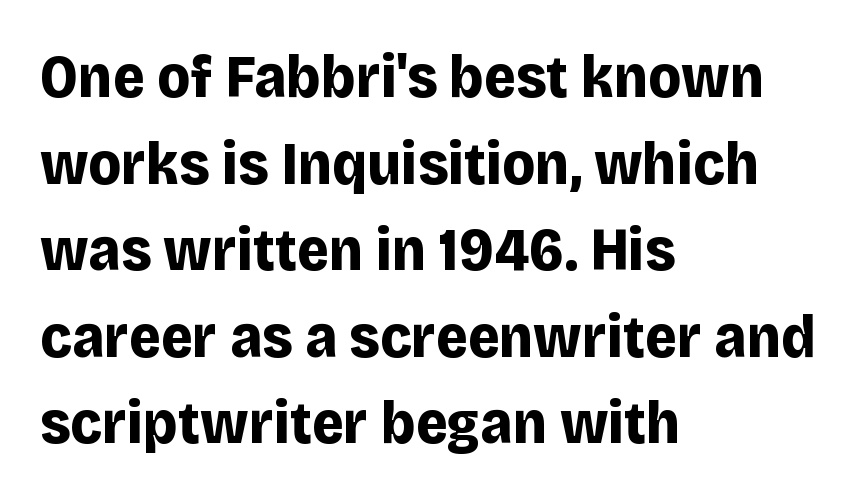
The baseline area is clear. Character widths vary here, with narrow letters taking less room than wide ones. Caption: standard tracking, unaltered. Baseline-to-baseline distance is the conventional proportion of letter height.
